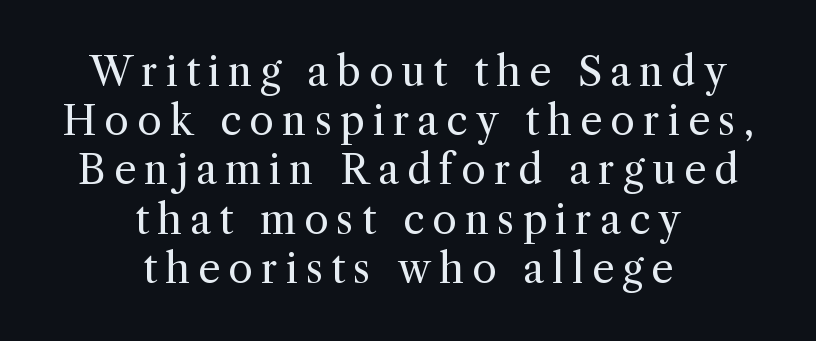
{"serif": "yes", "italic": "no", "bold": "no", "weight": "regular", "width": "normal", "x_height": "medium", "monospaced": "no", "underline": "no", "align": "center", "line_spacing_ratio": 1.23, "letter_spacing": "wide", "letter_spacing_em": 0.2, "glyph_px": 40}
